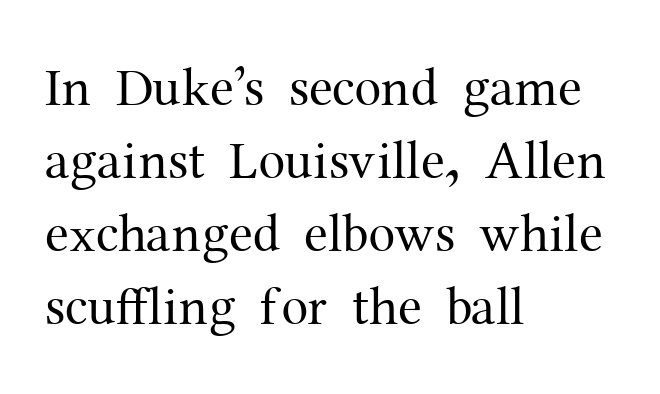
{"serif": "yes", "italic": "no", "bold": "no", "weight": "regular", "width": "normal", "stroke_contrast": "medium", "x_height": "medium", "monospaced": "no", "underline": "no", "align": "left", "line_spacing": "normal", "line_spacing_ratio": 1.35, "letter_spacing": "normal", "letter_spacing_em": 0.0, "glyph_px": 54}
